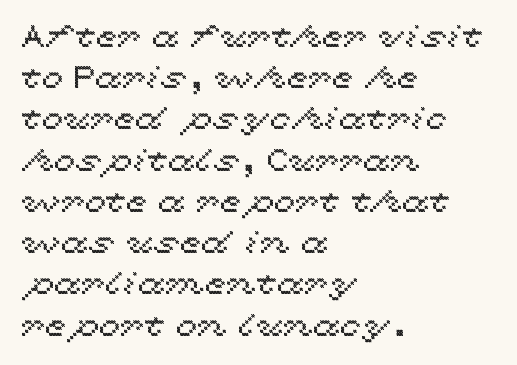
{"width": "wide", "x_height": "medium", "monospaced": "no", "underline": "no", "align": "left", "line_spacing": "normal", "line_spacing_ratio": 1.33, "letter_spacing": "normal", "letter_spacing_em": 0.0, "glyph_px": 31}
